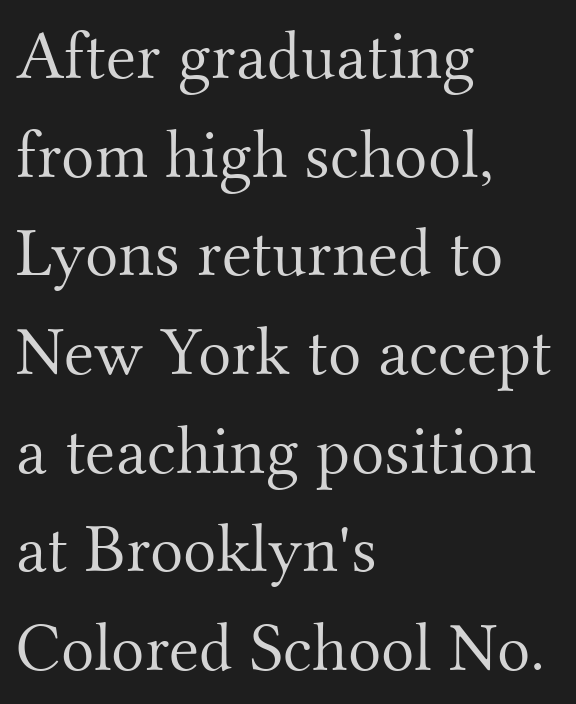
Q: Is the text bold? A: No.
Q: Is the text italic (slanted)? A: No, it is upright.
Q: Is the typeface a serif or a sans-serif typeface? A: Serif.
Q: Is the text underlined? A: No.
Q: How is the paragraph aligned? A: Left-aligned.
Q: Is the spacing between letters normal or unusually wide? A: Normal.
Q: Is the spacing between lines tight, normal or loose? A: Normal.
Q: Width (condensed, normal, or wide)? A: Normal.
Q: Stroke contrast? A: Medium.
Q: x-height? A: Small.
Q: Monospaced? A: No.
